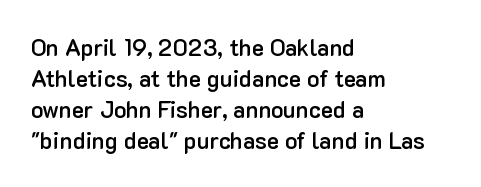
The image shows 23 px text type, upright; set left-aligned, normal line spacing (1.35x), normal letter spacing, not underlined.
